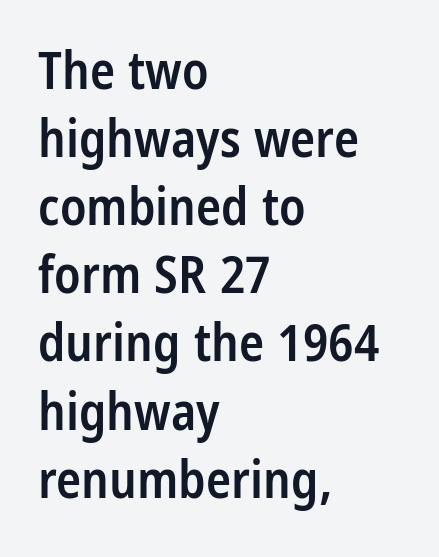
Q: Is the text bold? A: Semi-bold.
Q: Is the text italic (slanted)? A: No, it is upright.
Q: Is the typeface a serif or a sans-serif typeface? A: Sans-serif.
Q: Is the text underlined? A: No.
Q: How is the paragraph aligned? A: Left-aligned.
Q: Is the spacing between letters normal or unusually wide? A: Normal.
Q: Is the spacing between lines tight, normal or loose? A: Normal.
Q: Width (condensed, normal, or wide)? A: Condensed.
Q: Stroke contrast? A: Low.
Q: x-height? A: Large.
Q: Monospaced? A: No.
